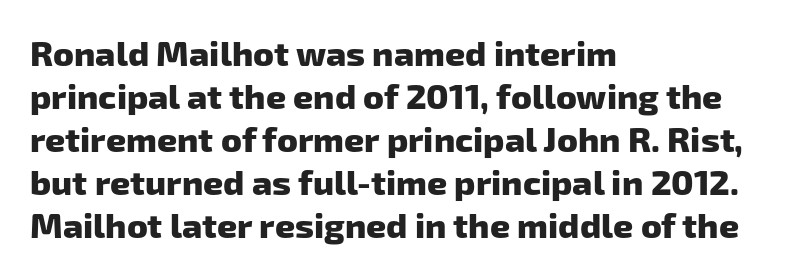
{"serif": "no", "bold": "yes", "weight": "heavy", "width": "normal", "stroke_contrast": "low", "x_height": "medium", "monospaced": "no", "underline": "no", "align": "left", "line_spacing_ratio": 1.23, "letter_spacing": "normal", "letter_spacing_em": 0.0, "glyph_px": 35}
